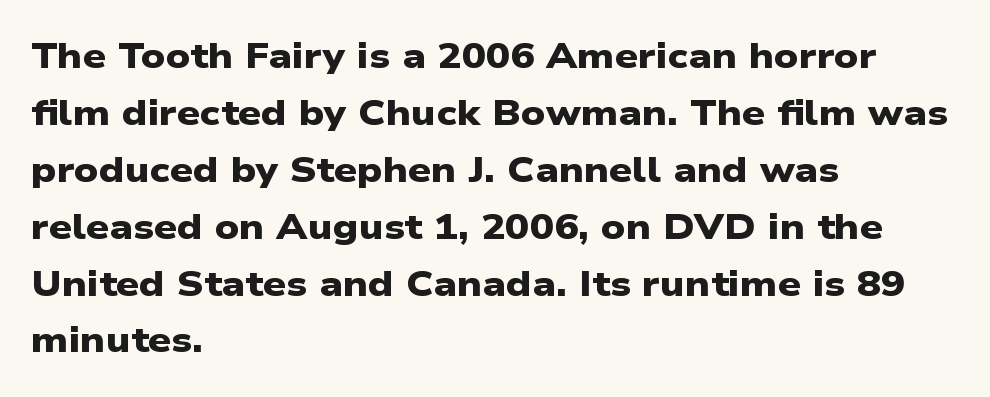
{"serif": "no", "bold": "yes", "weight": "heavy", "width": "wide", "stroke_contrast": "low", "x_height": "medium", "monospaced": "no", "underline": "no", "align": "left", "line_spacing": "normal", "line_spacing_ratio": 1.58, "letter_spacing": "normal", "letter_spacing_em": 0.0, "glyph_px": 36}
